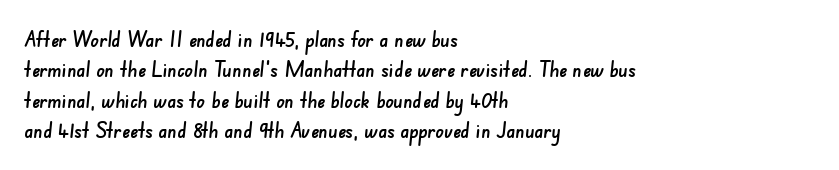
The image shows 21 px text type; set left-aligned, normal line spacing (1.45x), normal letter spacing, not underlined.
